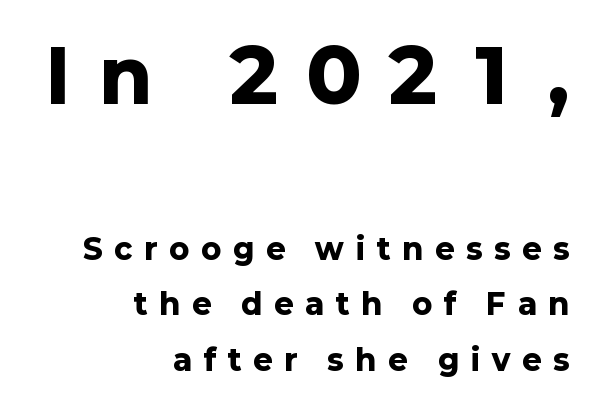
Q: Is the text bold? A: Yes.
Q: Is the text italic (slanted)? A: No, it is upright.
Q: Is the typeface a serif or a sans-serif typeface? A: Sans-serif.
Q: Is the text underlined? A: No.
Q: How is the paragraph aligned? A: Right-aligned.
Q: Is the spacing between letters normal or unusually wide? A: Unusually wide.
Q: Is the spacing between lines tight, normal or loose? A: Loose.
Q: Which block of text is set in a larger size, the first (top) or the second (bottom)? A: The first (top) one.
Q: Width (condensed, normal, or wide)? A: Normal.
Q: Stroke contrast? A: Low.
Q: x-height? A: Medium.
Q: Monospaced? A: No.
